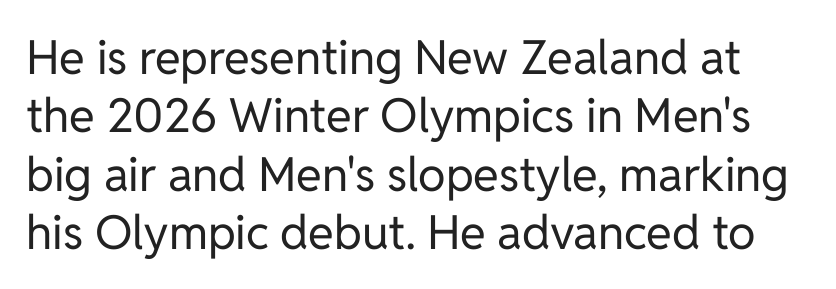
{"serif": "no", "italic": "no", "bold": "no", "weight": "regular", "width": "normal", "stroke_contrast": "low", "x_height": "medium", "monospaced": "no", "underline": "no", "line_spacing_ratio": 1.24, "letter_spacing": "normal", "letter_spacing_em": 0.0, "glyph_px": 47}
